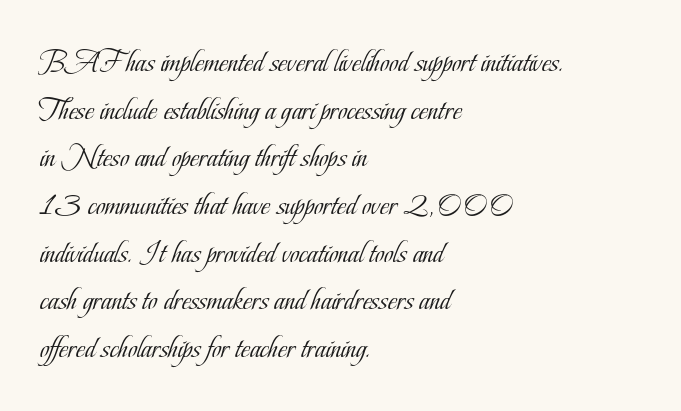
Q: Is the text bold? A: No.
Q: Is the text italic (slanted)? A: Yes.
Q: Is the typeface a serif or a sans-serif typeface? A: Serif.
Q: Is the text underlined? A: No.
Q: How is the paragraph aligned? A: Left-aligned.
Q: Is the spacing between letters normal or unusually wide? A: Normal.
Q: Is the spacing between lines tight, normal or loose? A: Normal.
Q: Width (condensed, normal, or wide)? A: Condensed.
Q: Stroke contrast? A: Low.
Q: x-height? A: Small.
Q: Monospaced? A: No.
